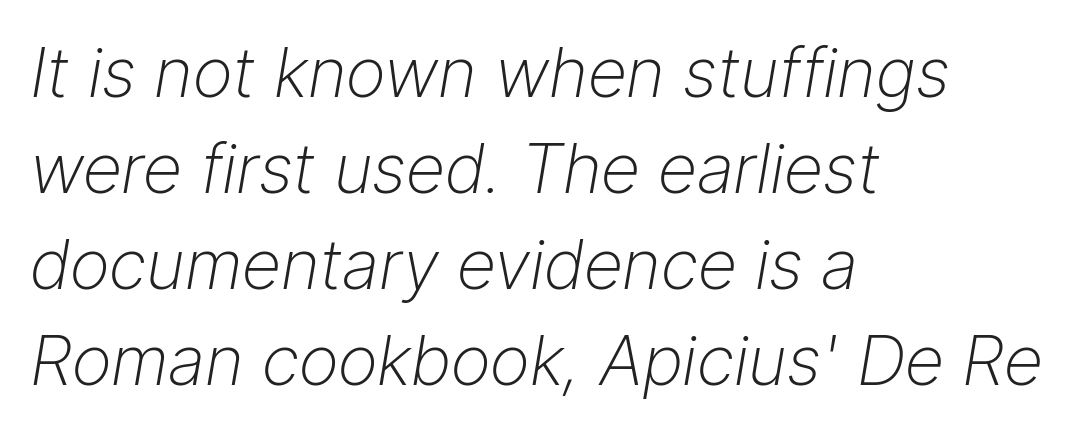
The zone under the glyphs is completely vacant. The passage is arranged the way most books set body copy — flush left. A typesetter would call this leading conventional body-copy spacing. Each letter keeps its own natural width here, so spacing adapts to shape. The strokes carry an ordinary text weight at most.
